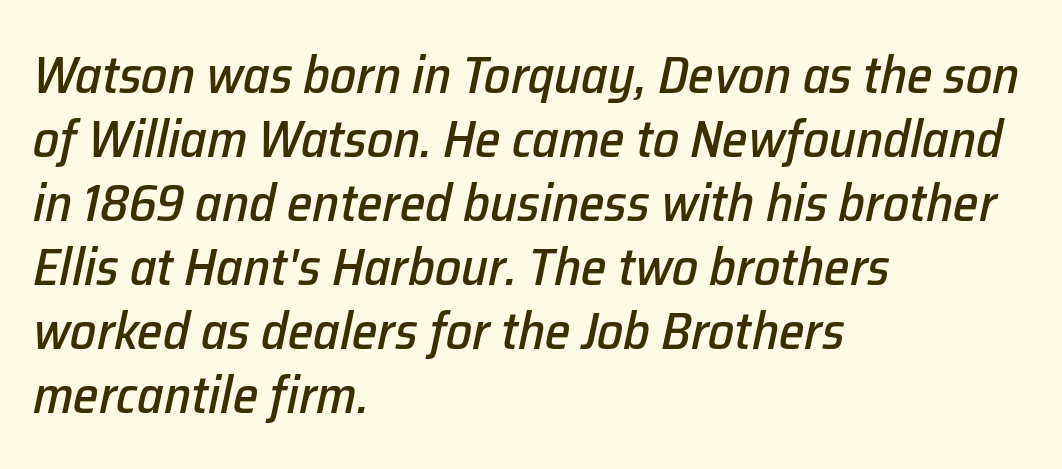
The image shows 52 px text type, italic (leaning right); set left-aligned, line spacing 1.23x, normal letter spacing, not underlined; low stroke contrast and a medium x-height.
